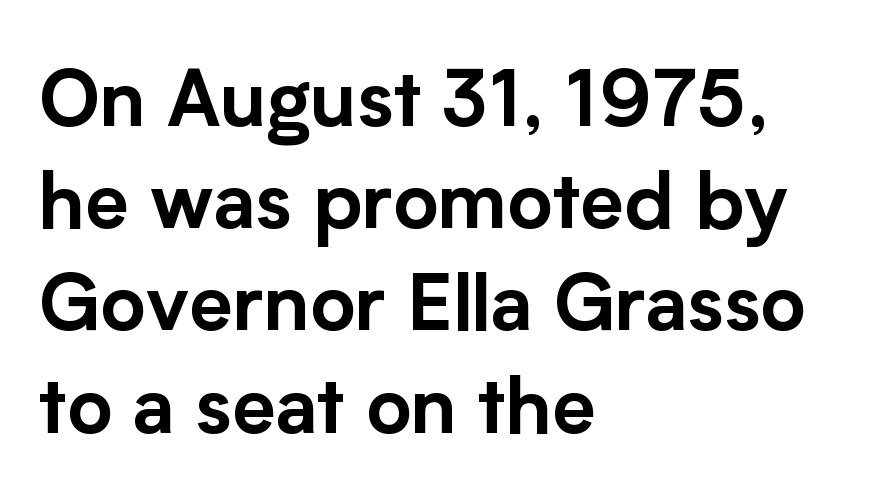
The image shows 78 px sans-serif type, upright; set left-aligned, normal line spacing (1.31x), normal letter spacing, not underlined; low stroke contrast and a medium x-height.
